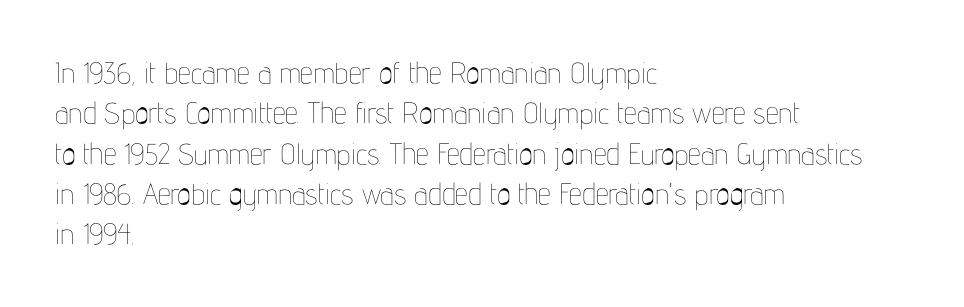
Glyph-to-glyph distance matches everyday printed text. Does the leading feel generous? No, just average. The passage is arranged the way most books set body copy — flush left. The rendering uses natural spacing where letterforms have individual widths. Stem width sits at or under what a default text font uses.
